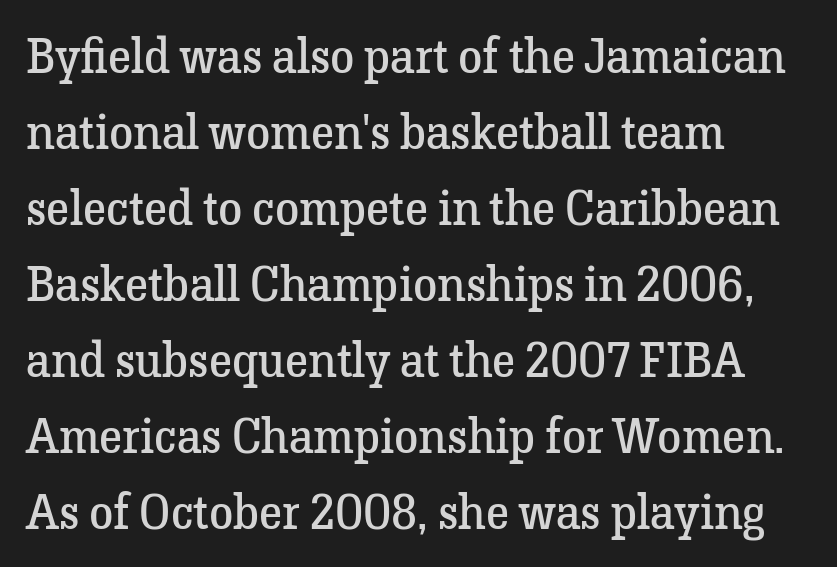
The image shows 49 px regular-weight serif type, upright; set left-aligned, normal line spacing (1.55x), normal letter spacing, not underlined; low stroke contrast and a medium x-height.
